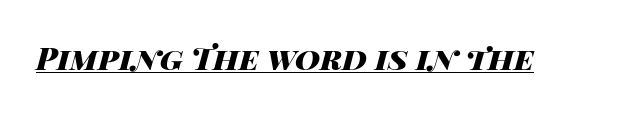
You can see a thin bar hugging the bottom of the glyphs. Tracking value appears to be zero — textbook default spacing. This is heavy type, rendered in bold. The font's italic variant was chosen for this text. Think of a printed novel: that variable character pitch is what you see here.
